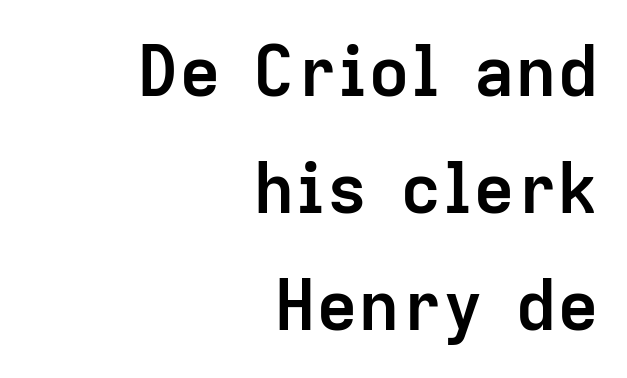
Q: Is the text bold? A: Yes.
Q: Is the text italic (slanted)? A: No, it is upright.
Q: Is the typeface a serif or a sans-serif typeface? A: Sans-serif.
Q: Is the text underlined? A: No.
Q: How is the paragraph aligned? A: Right-aligned.
Q: Is the spacing between letters normal or unusually wide? A: Normal.
Q: Is the spacing between lines tight, normal or loose? A: Normal.
Q: Width (condensed, normal, or wide)? A: Normal.
Q: Stroke contrast? A: Low.
Q: x-height? A: Medium.
Q: Monospaced? A: No.
